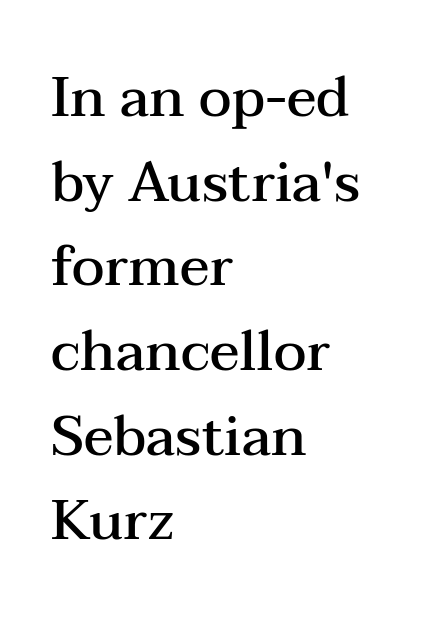
The image shows 55 px semibold, wide serif type, upright; set left-aligned, normal line spacing (1.54x), normal letter spacing, not underlined; medium stroke contrast and a medium x-height.
